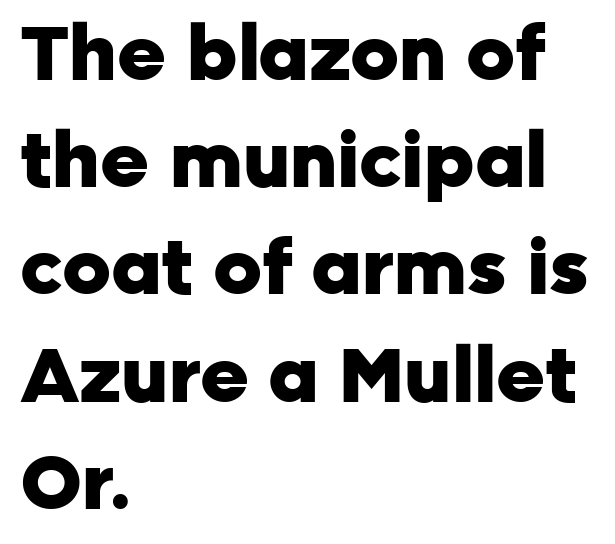
{"serif": "no", "italic": "no", "bold": "yes", "weight": "heavy", "width": "normal", "stroke_contrast": "low", "x_height": "medium", "monospaced": "no", "underline": "no", "align": "left", "line_spacing": "normal", "line_spacing_ratio": 1.43, "letter_spacing": "normal", "letter_spacing_em": 0.0, "glyph_px": 75}
